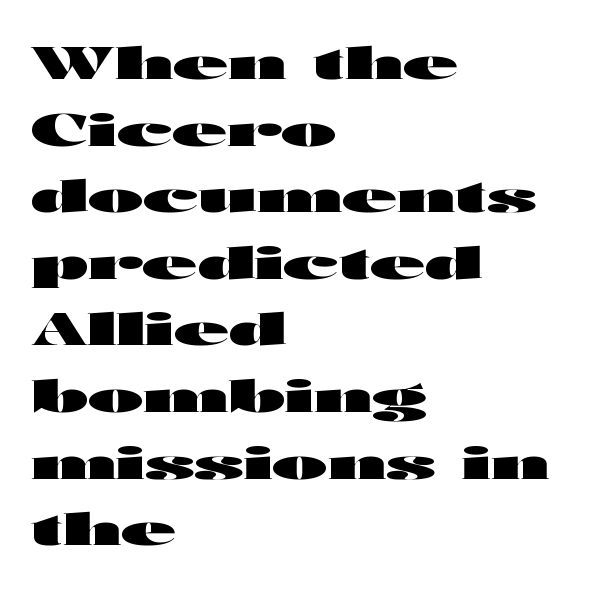
Q: Is the text bold? A: Yes.
Q: Is the text italic (slanted)? A: No, it is upright.
Q: Is the typeface a serif or a sans-serif typeface? A: Sans-serif.
Q: Is the text underlined? A: No.
Q: How is the paragraph aligned? A: Left-aligned.
Q: Is the spacing between letters normal or unusually wide? A: Normal.
Q: Is the spacing between lines tight, normal or loose? A: Normal.
Q: Width (condensed, normal, or wide)? A: Wide.
Q: Stroke contrast? A: High.
Q: x-height? A: Medium.
Q: Monospaced? A: No.
